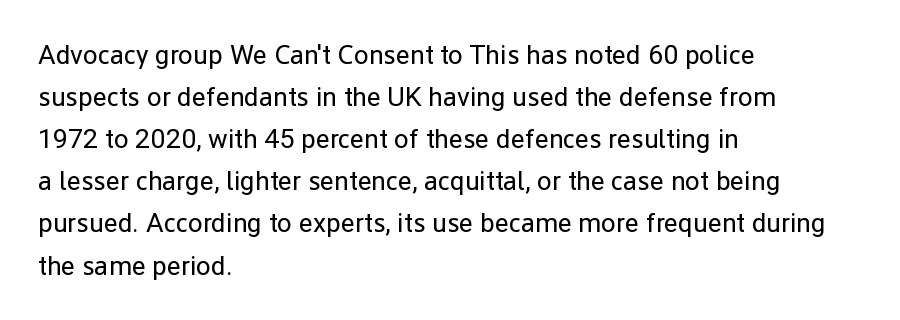
Q: Is the text bold? A: No.
Q: Is the text italic (slanted)? A: No, it is upright.
Q: Is the text underlined? A: No.
Q: How is the paragraph aligned? A: Left-aligned.
Q: Is the spacing between letters normal or unusually wide? A: Normal.
Q: Is the spacing between lines tight, normal or loose? A: Normal.
